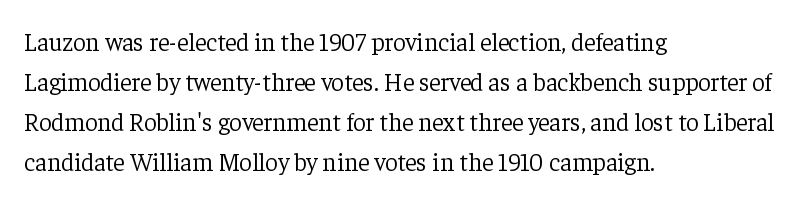
The area under the type is left untouched. A typesetter would mark this as roman, not italic. What's the leading like? Ordinary, nothing unusual. A typesetter would call this zero additional tracking. Which margin do the lines hug? The left one — the right edge is uneven. The cut favours lightness, reaching ordinary text weight at its darkest.
